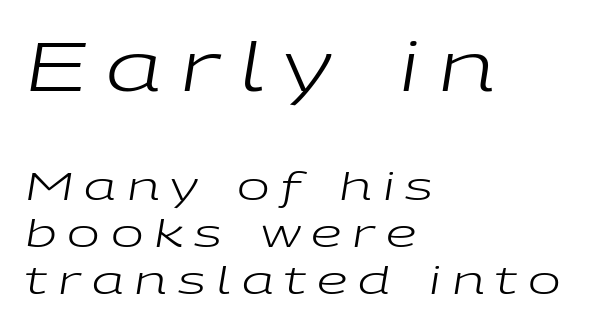
The text carries the slant typical of an italic or oblique font. Looks like regular typesetting: each glyph gets only the width it needs. Which margin do the lines hug? The left one — the right edge is uneven. If you squint, the top block still reads clearly — it's the larger of the two. Letter spacing: wide.
